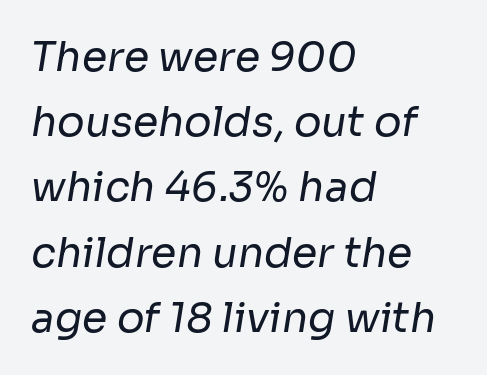
The image shows 41 px regular-weight sans-serif type; set left-aligned, normal line spacing (1.59x), normal letter spacing, not underlined; low stroke contrast and a medium x-height.
